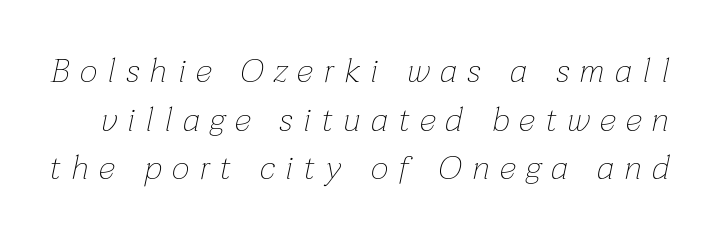
The image shows 34 px thin type, italic (leaning right); set normal line spacing (1.43x), unusually wide letter spacing (+0.31 em), not underlined; low stroke contrast and a medium x-height.
